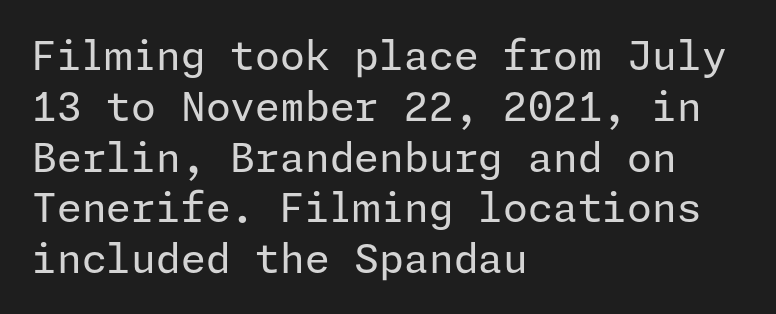
The image shows 40 px regular-weight sans-serif type, upright; set left-aligned, normal line spacing (1.27x), normal letter spacing, not underlined; low stroke contrast and a medium x-height.
